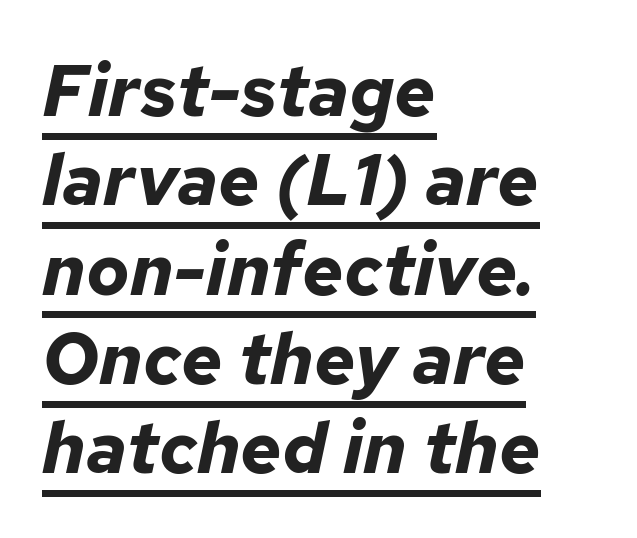
Q: Is the text bold? A: Yes.
Q: Is the text italic (slanted)? A: Yes, it leans right by about 12 degrees.
Q: Is the text underlined? A: Yes.
Q: How is the paragraph aligned? A: Left-aligned.
Q: Is the spacing between letters normal or unusually wide? A: Normal.
Q: Width (condensed, normal, or wide)? A: Normal.
Q: Stroke contrast? A: Low.
Q: x-height? A: Medium.
Q: Monospaced? A: No.
